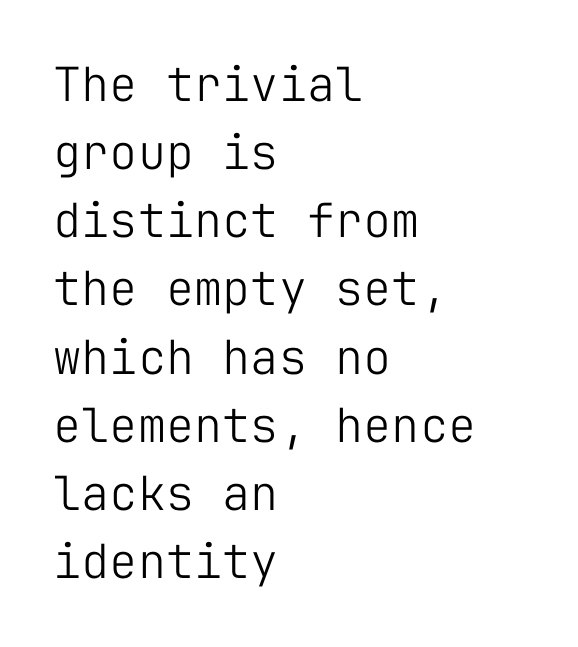
{"serif": "no", "italic": "no", "bold": "no", "weight": "light", "width": "normal", "stroke_contrast": "low", "x_height": "medium", "monospaced": "yes", "underline": "no", "align": "left", "line_spacing": "normal", "line_spacing_ratio": 1.45, "letter_spacing": "normal", "letter_spacing_em": 0.0, "glyph_px": 47}
